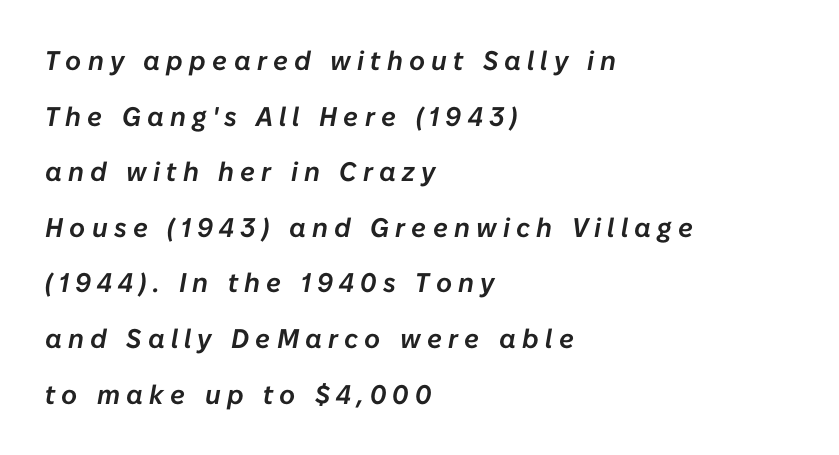
{"italic": "yes", "lean": "right", "slant_degrees": 10, "underline": "no", "align": "left", "line_spacing": "loose", "line_spacing_ratio": 2.06, "letter_spacing": "wide", "letter_spacing_em": 0.23, "glyph_px": 27}
